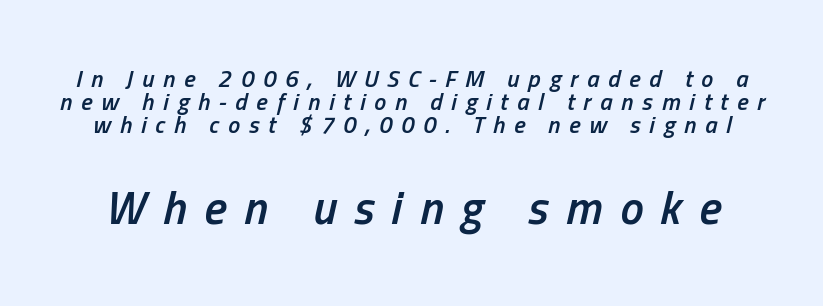
Q: Is the text bold? A: Semi-bold.
Q: Is the text italic (slanted)? A: Yes, it leans right by about 13 degrees.
Q: Is the text underlined? A: No.
Q: Is the spacing between letters normal or unusually wide? A: Unusually wide.
Q: Is the spacing between lines tight, normal or loose? A: Tight.
Q: Which block of text is set in a larger size, the first (top) or the second (bottom)? A: The second (bottom) one.
Q: Width (condensed, normal, or wide)? A: Condensed.
Q: Stroke contrast? A: Low.
Q: x-height? A: Medium.
Q: Monospaced? A: No.
